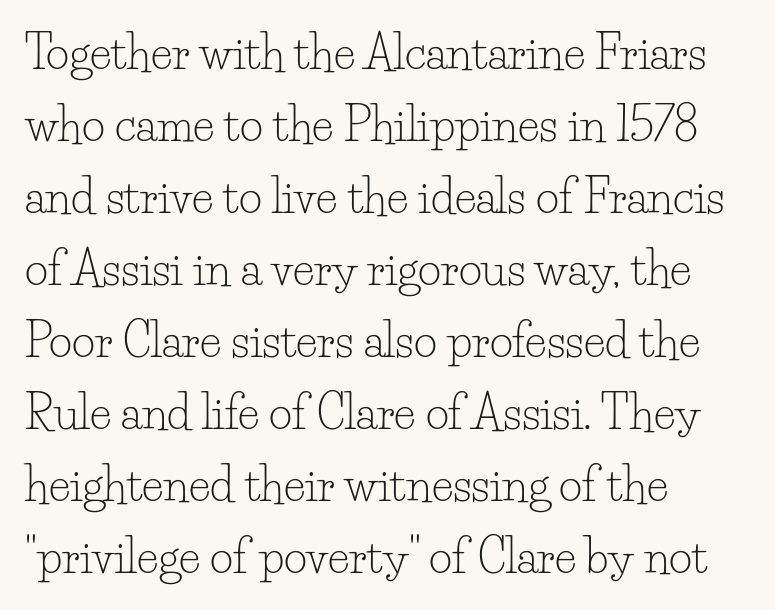
The line texture is even and compact thanks to regular tracking. The font sits on the lighter half of the weight spectrum, regular included. Nope, not italic — everything's standing straight. Caption: multi-line text, flush left, ragged right. The block of text has a typical density, with ordinary space between rows.
